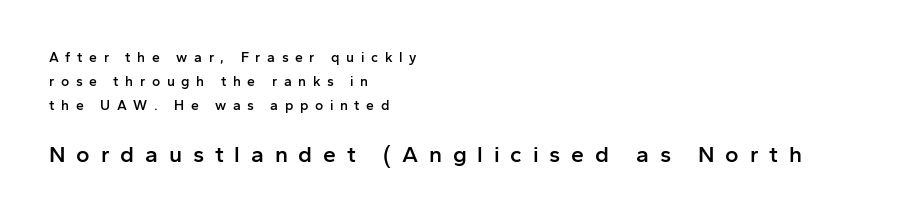
{"italic": "no", "bold": "semi", "underline": "no", "align": "left", "line_spacing_ratio": 1.72, "letter_spacing": "wide", "letter_spacing_em": 0.47, "larger_block": "second", "size_ratio": 1.64, "glyph_px": 23}
